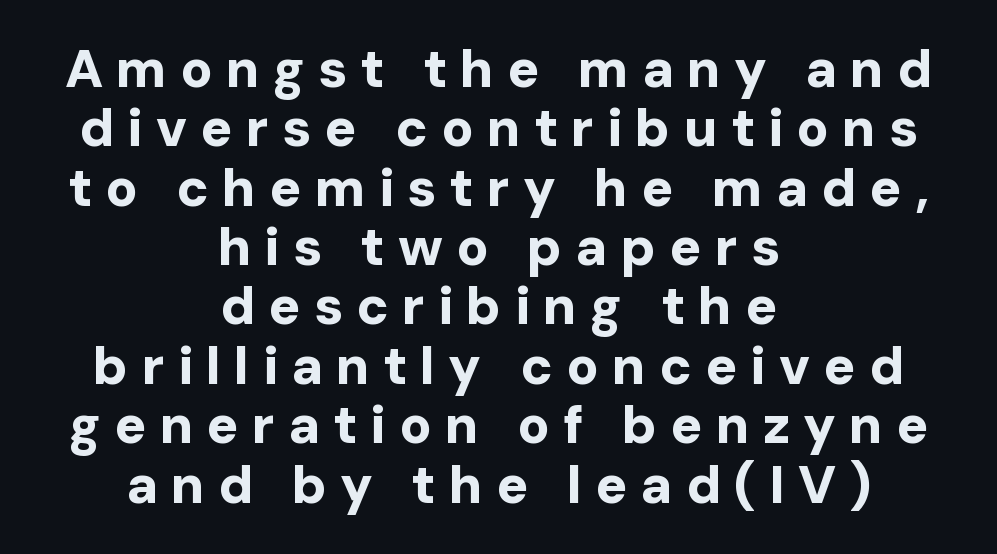
Q: Is the text bold? A: Yes.
Q: Is the text italic (slanted)? A: No, it is upright.
Q: Is the typeface a serif or a sans-serif typeface? A: Sans-serif.
Q: Is the text underlined? A: No.
Q: How is the paragraph aligned? A: Centered.
Q: Is the spacing between letters normal or unusually wide? A: Unusually wide.
Q: Is the spacing between lines tight, normal or loose? A: Tight.
Q: Width (condensed, normal, or wide)? A: Normal.
Q: Stroke contrast? A: Low.
Q: x-height? A: Medium.
Q: Monospaced? A: No.
